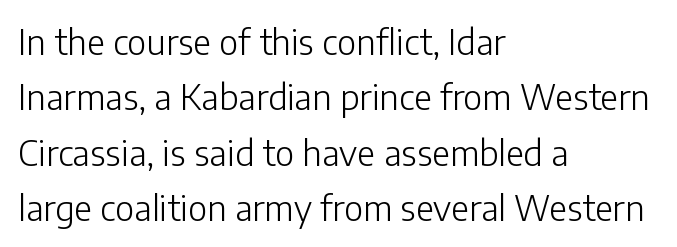
Q: Is the text bold? A: No.
Q: Is the text italic (slanted)? A: No, it is upright.
Q: Is the typeface a serif or a sans-serif typeface? A: Sans-serif.
Q: Is the text underlined? A: No.
Q: How is the paragraph aligned? A: Left-aligned.
Q: Is the spacing between letters normal or unusually wide? A: Normal.
Q: Is the spacing between lines tight, normal or loose? A: Normal.
Q: Width (condensed, normal, or wide)? A: Normal.
Q: Stroke contrast? A: Low.
Q: x-height? A: Medium.
Q: Monospaced? A: No.
